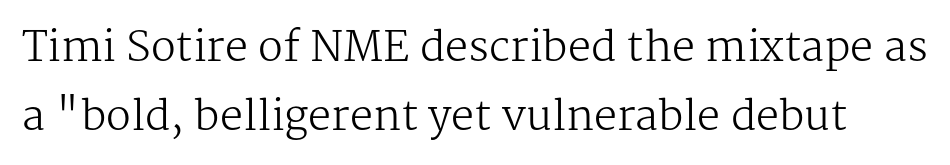
{"serif": "yes", "italic": "no", "bold": "no", "weight": "regular", "width": "normal", "stroke_contrast": "medium", "x_height": "medium", "monospaced": "no", "underline": "no", "line_spacing": "normal", "line_spacing_ratio": 1.68, "letter_spacing": "normal", "letter_spacing_em": 0.0, "glyph_px": 41}
